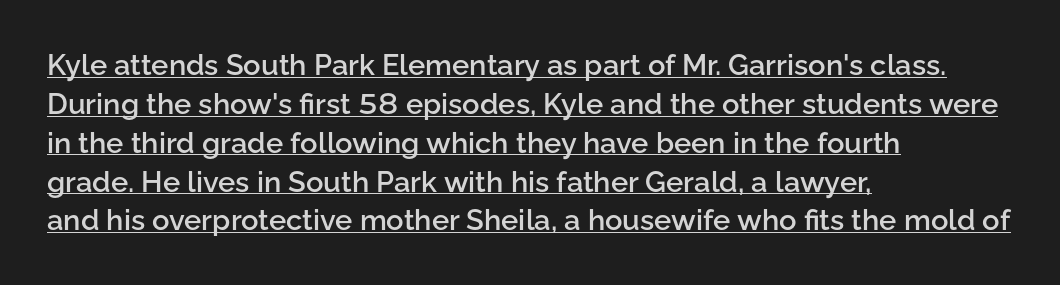
The image shows 29 px semibold sans-serif type, upright; set left-aligned, normal line spacing (1.34x), normal letter spacing, underlined; low stroke contrast and a medium x-height.
